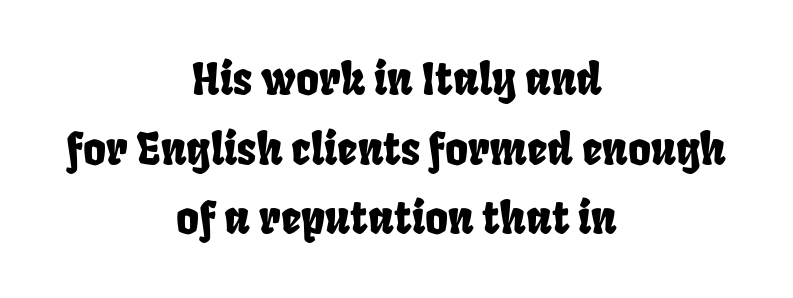
{"serif": "no", "width": "condensed", "stroke_contrast": "low", "x_height": "large", "monospaced": "no", "underline": "no", "align": "center", "line_spacing": "normal", "line_spacing_ratio": 1.58, "letter_spacing": "normal", "letter_spacing_em": 0.0, "glyph_px": 44}
